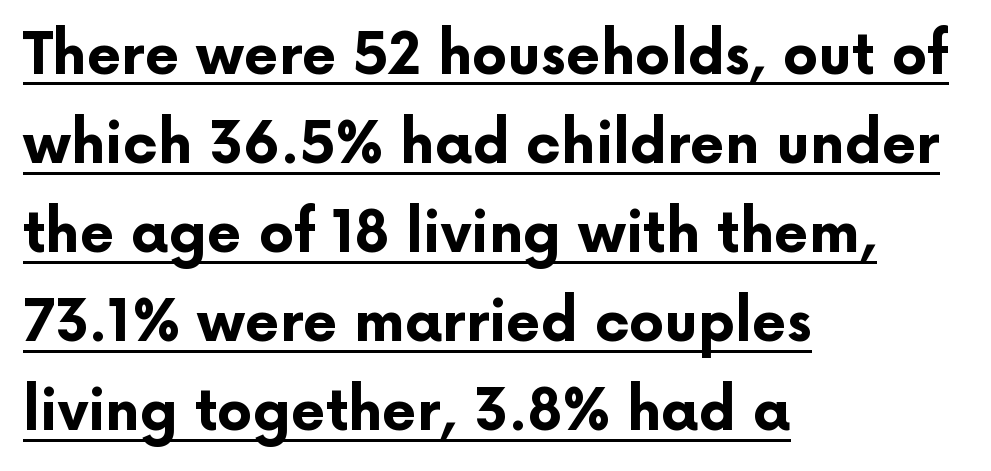
{"serif": "no", "italic": "no", "bold": "yes", "weight": "bold", "width": "normal", "stroke_contrast": "low", "x_height": "medium", "monospaced": "no", "underline": "yes", "align": "left", "line_spacing": "normal", "line_spacing_ratio": 1.59, "letter_spacing": "normal", "letter_spacing_em": 0.0, "glyph_px": 56}
